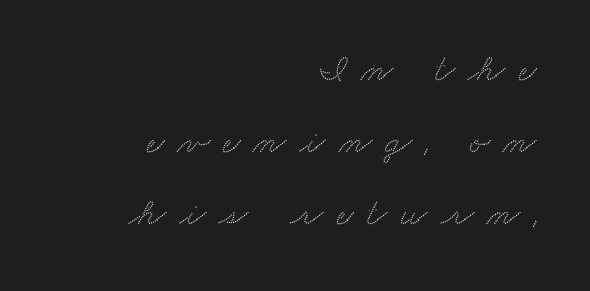
{"serif": "yes", "width": "wide", "stroke_contrast": "medium", "x_height": "small", "monospaced": "no", "underline": "no", "align": "right", "line_spacing_ratio": 1.89, "letter_spacing": "wide", "letter_spacing_em": 0.35, "glyph_px": 38}
